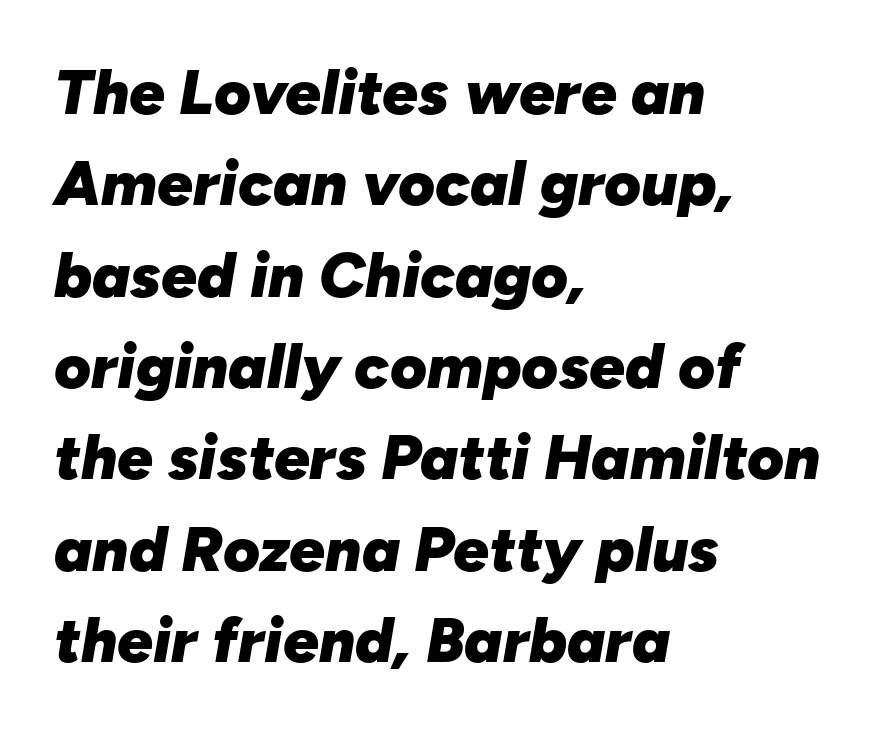
This sample has the flowing, uneven cadence of proportional lettering. Heft: maximum for text — a bold. The space directly below the letters is spotless. Looking at the ascenders, they clearly lean. This sample keeps an unexceptional amount of space between lines.
